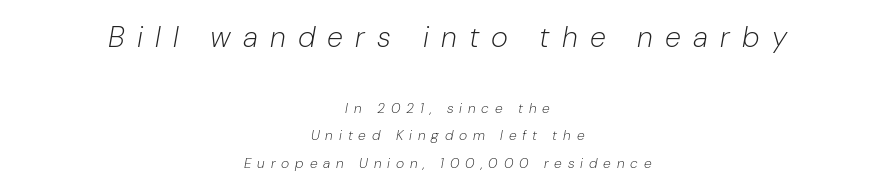
You could only call the tracking loose — the letters float apart. Bigger letters appear in the top chunk; the bottom chunk is reduced. Summary of vertical rhythm: relaxed, with wide interline spacing. Unbolded letterforms with no extra heft. It's the slanting kind of type. The rendering uses natural spacing where letterforms have individual widths.
